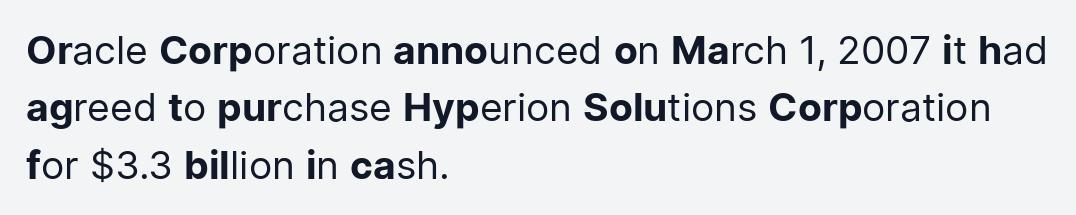
The vertical gap from one line to the next is medium. In terms of letterspacing, this is plain default setting. Grotesque or geometric, the face here clearly has no serifs. The font sits on the lighter half of the weight spectrum, regular included. The words here are not underlined.
